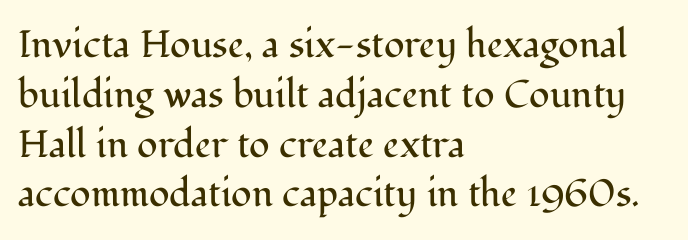
No chunkiness to these letters — they're not bold. These lines are composed in type with serifs. The leading is moderate, giving the passage an even texture. Honestly, the letter spacing is just normal — you wouldn't notice it. Beneath every word, the page is bare.
